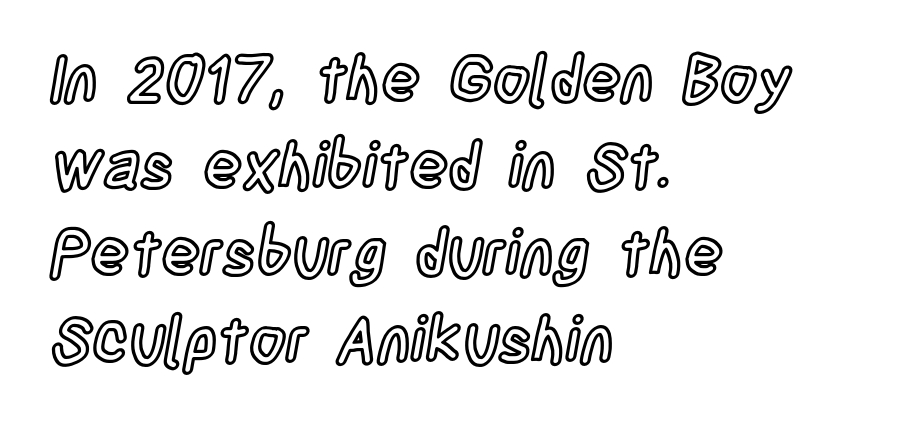
The image shows 64 px condensed type; set left-aligned, normal line spacing (1.36x), normal letter spacing, not underlined; a large x-height.
